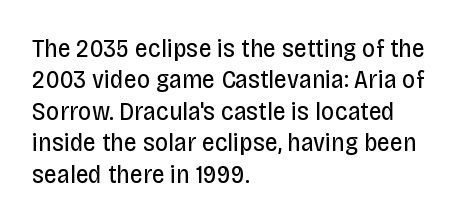
The image shows 26 px text type, upright; set left-aligned, line spacing 1.21x, normal letter spacing, not underlined.
